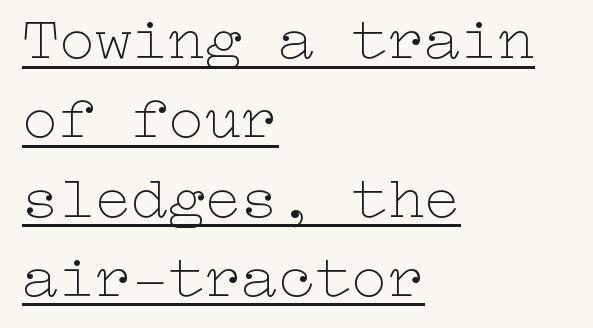
Q: Is the text bold? A: No.
Q: Is the text italic (slanted)? A: No, it is upright.
Q: Is the text underlined? A: Yes.
Q: How is the paragraph aligned? A: Left-aligned.
Q: Is the spacing between letters normal or unusually wide? A: Normal.
Q: Is the spacing between lines tight, normal or loose? A: Normal.
Q: Width (condensed, normal, or wide)? A: Wide.
Q: Stroke contrast? A: Low.
Q: x-height? A: Medium.
